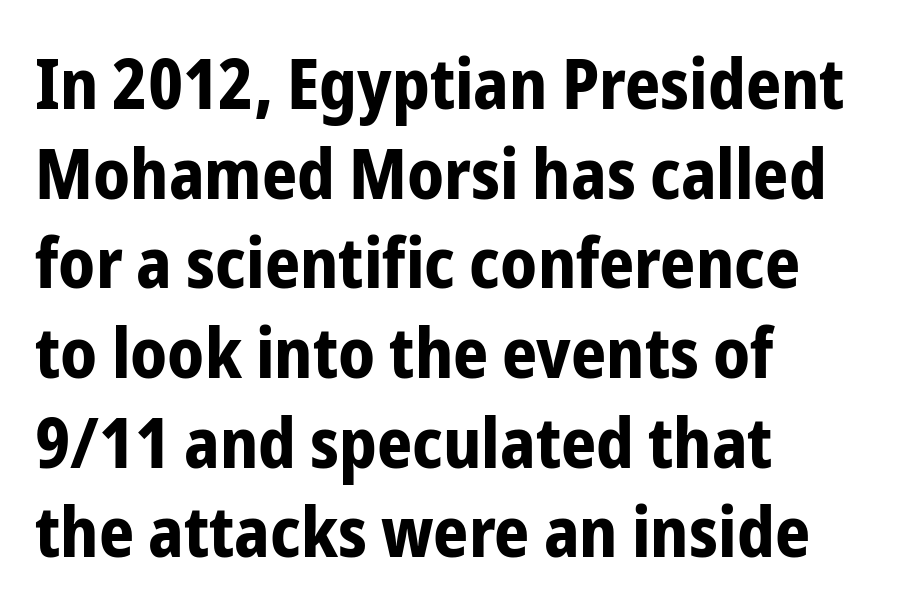
The image shows 69 px bold, condensed sans-serif type, upright; set left-aligned, normal line spacing (1.3x), normal letter spacing, not underlined; low stroke contrast and a medium x-height.
